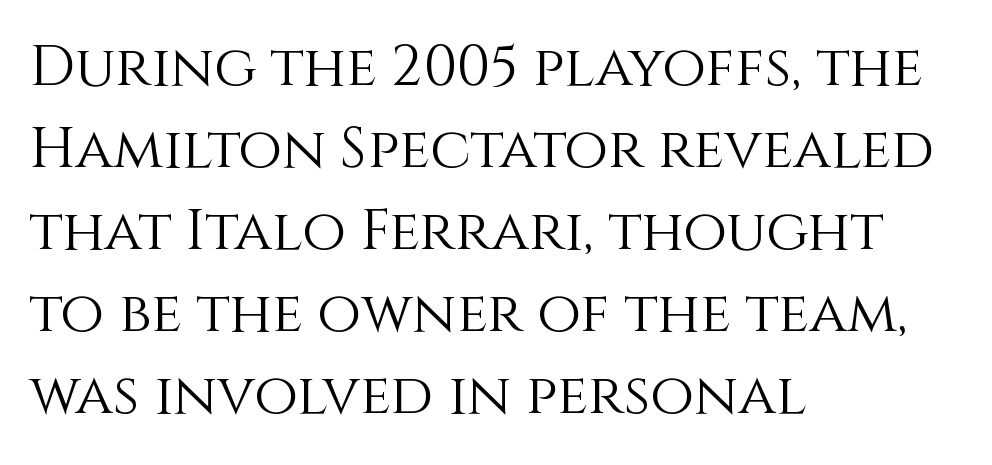
Casual observation: everything's shoved over to the left. Spacing between characters is what you'd get straight out of the box. Line spacing here is normal. The weight tops out at a normal text grade.
